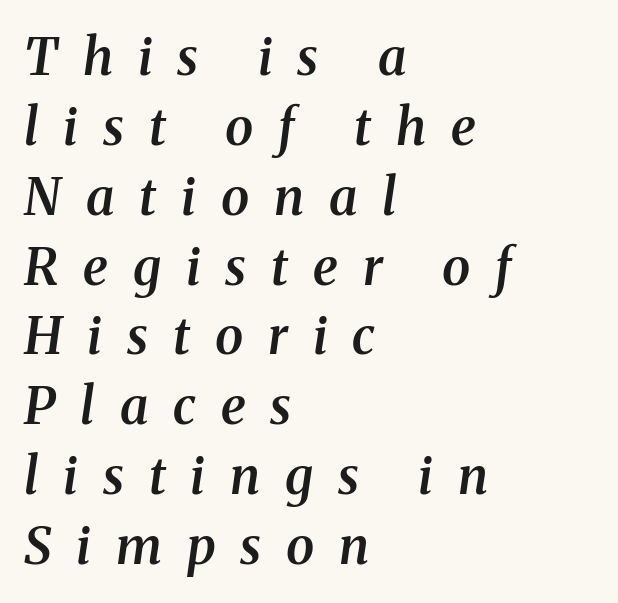
Q: Is the text bold? A: Semi-bold.
Q: Is the text italic (slanted)? A: Yes, it leans right by about 8 degrees.
Q: Is the typeface a serif or a sans-serif typeface? A: Serif.
Q: Is the text underlined? A: No.
Q: How is the paragraph aligned? A: Left-aligned.
Q: Is the spacing between letters normal or unusually wide? A: Unusually wide.
Q: Is the spacing between lines tight, normal or loose? A: Normal.
Q: Width (condensed, normal, or wide)? A: Normal.
Q: Stroke contrast? A: Medium.
Q: x-height? A: Medium.
Q: Monospaced? A: No.
